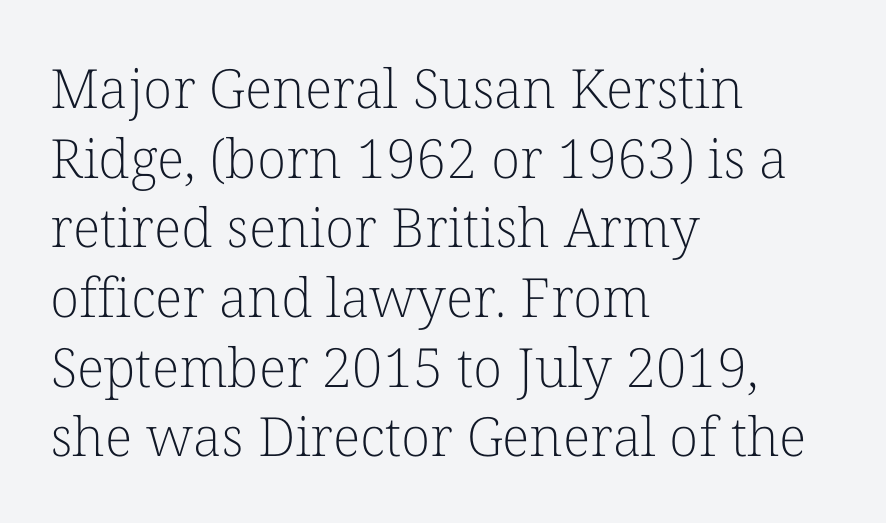
Yep, those are serifs on the letters. In terms of letterspacing, this is plain default setting. Italic: no, the glyphs are upright roman. The glyphs are unaccompanied by any horizontal stroke below them.
